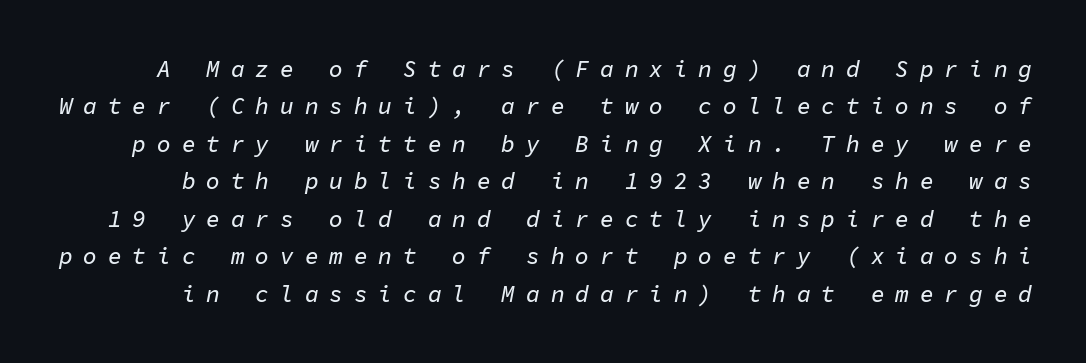
The image shows 23 px text type, italic (leaning right); set normal line spacing (1.63x), unusually wide letter spacing (+0.47 em), not underlined.
